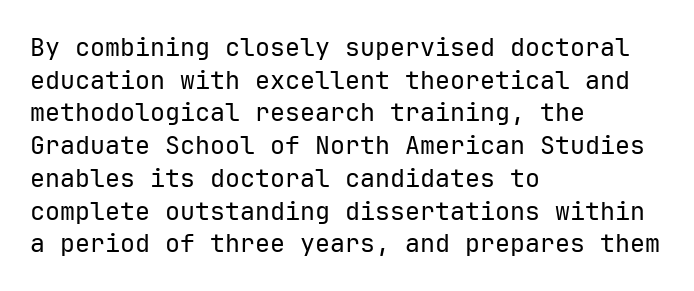
{"italic": "no", "bold": "no", "underline": "no", "align": "left", "line_spacing": "normal", "line_spacing_ratio": 1.31, "letter_spacing": "normal", "letter_spacing_em": 0.0, "glyph_px": 25}
